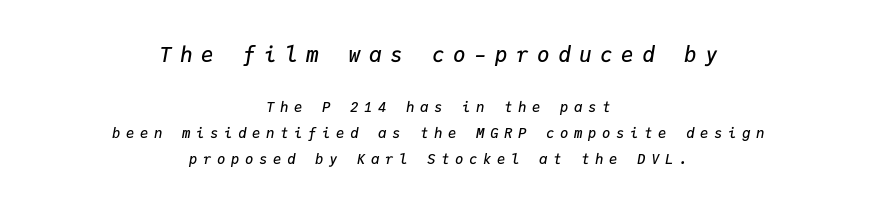
Q: Is the text bold? A: Semi-bold.
Q: Is the text italic (slanted)? A: Yes, it leans right by about 9 degrees.
Q: Is the text underlined? A: No.
Q: How is the paragraph aligned? A: Centered.
Q: Is the spacing between letters normal or unusually wide? A: Unusually wide.
Q: Which block of text is set in a larger size, the first (top) or the second (bottom)? A: The first (top) one.
